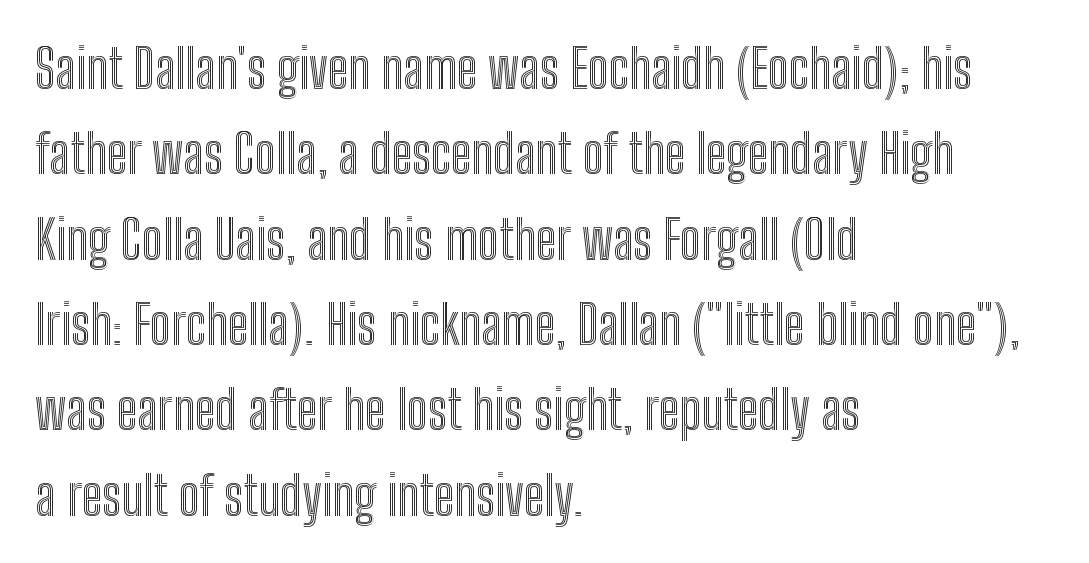
The image shows 54 px condensed type, upright; set left-aligned, normal line spacing (1.58x), normal letter spacing, not underlined; a medium x-height.
